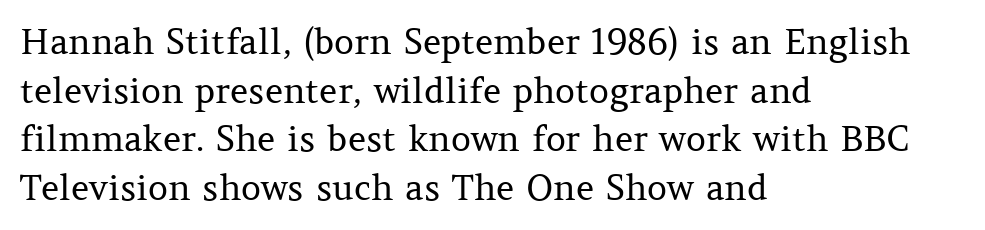
Q: Is the text bold? A: No.
Q: Is the text italic (slanted)? A: No, it is upright.
Q: Is the typeface a serif or a sans-serif typeface? A: Serif.
Q: Is the text underlined? A: No.
Q: How is the paragraph aligned? A: Left-aligned.
Q: Is the spacing between letters normal or unusually wide? A: Normal.
Q: Is the spacing between lines tight, normal or loose? A: Normal.
Q: Width (condensed, normal, or wide)? A: Normal.
Q: Stroke contrast? A: Medium.
Q: x-height? A: Medium.
Q: Monospaced? A: No.
